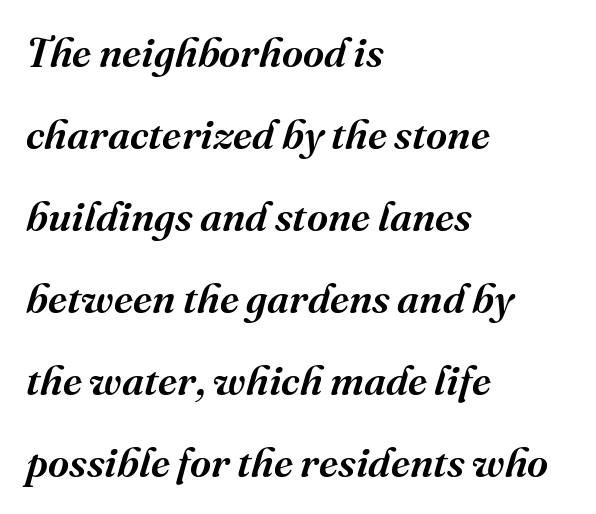
{"serif": "yes", "italic": "yes", "lean": "right", "slant_degrees": 16, "bold": "semi", "weight": "semibold", "width": "normal", "stroke_contrast": "medium", "x_height": "medium", "monospaced": "no", "underline": "no", "align": "left", "line_spacing": "loose", "line_spacing_ratio": 2.0, "letter_spacing": "normal", "letter_spacing_em": 0.0, "glyph_px": 41}
